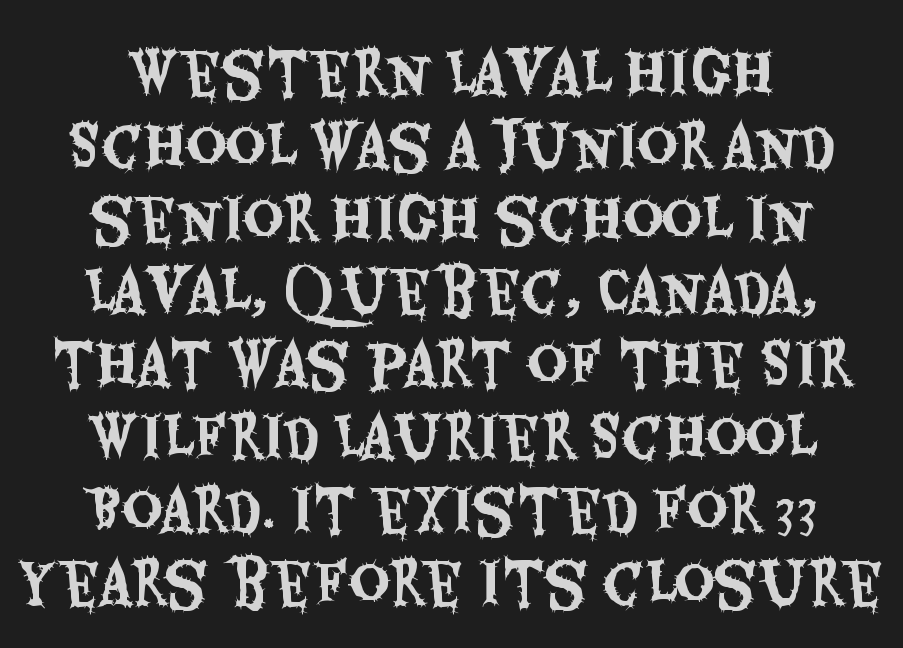
Q: Is the text italic (slanted)? A: No, it is upright.
Q: Is the typeface a serif or a sans-serif typeface? A: Sans-serif.
Q: Is the text underlined? A: No.
Q: How is the paragraph aligned? A: Centered.
Q: Is the spacing between letters normal or unusually wide? A: Normal.
Q: Is the spacing between lines tight, normal or loose? A: Normal.
Q: Width (condensed, normal, or wide)? A: Condensed.
Q: Stroke contrast? A: Medium.
Q: x-height? A: Large.
Q: Monospaced? A: No.
